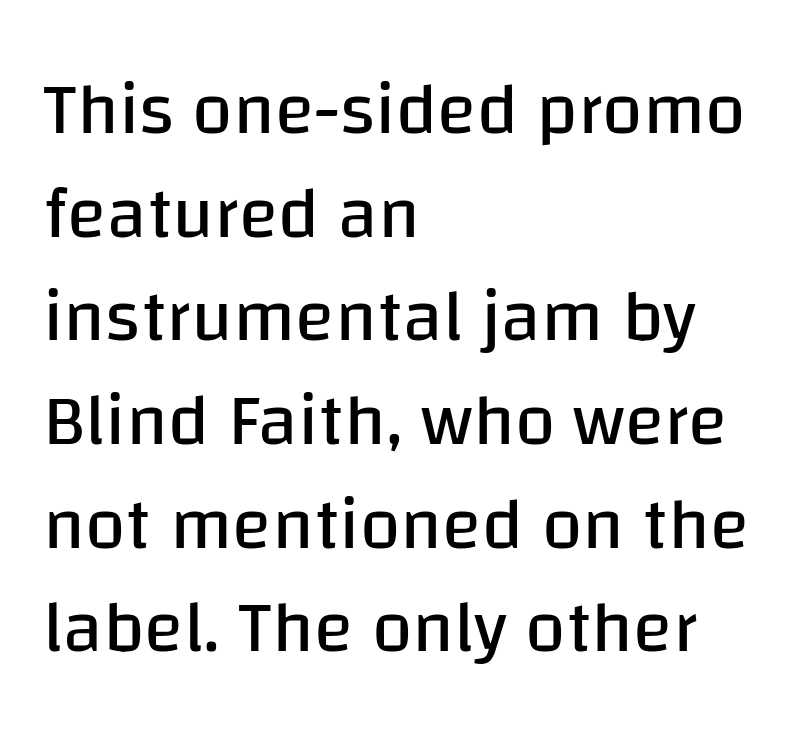
Q: Is the text bold? A: No.
Q: Is the text italic (slanted)? A: No, it is upright.
Q: Is the typeface a serif or a sans-serif typeface? A: Sans-serif.
Q: Is the text underlined? A: No.
Q: How is the paragraph aligned? A: Left-aligned.
Q: Is the spacing between letters normal or unusually wide? A: Normal.
Q: Is the spacing between lines tight, normal or loose? A: Normal.
Q: Width (condensed, normal, or wide)? A: Normal.
Q: Stroke contrast? A: Low.
Q: x-height? A: Large.
Q: Monospaced? A: No.
